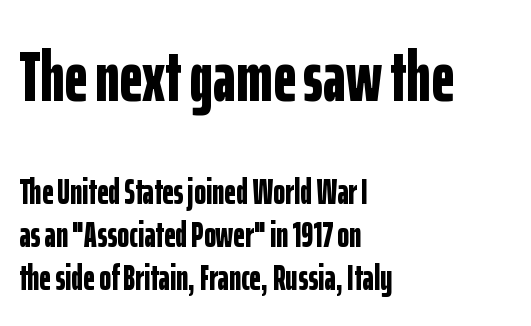
Q: Is the text bold? A: Yes.
Q: Is the text italic (slanted)? A: No, it is upright.
Q: Is the typeface a serif or a sans-serif typeface? A: Sans-serif.
Q: Is the text underlined? A: No.
Q: How is the paragraph aligned? A: Left-aligned.
Q: Is the spacing between letters normal or unusually wide? A: Normal.
Q: Which block of text is set in a larger size, the first (top) or the second (bottom)? A: The first (top) one.
Q: Width (condensed, normal, or wide)? A: Condensed.
Q: Stroke contrast? A: Low.
Q: x-height? A: Medium.
Q: Monospaced? A: No.
